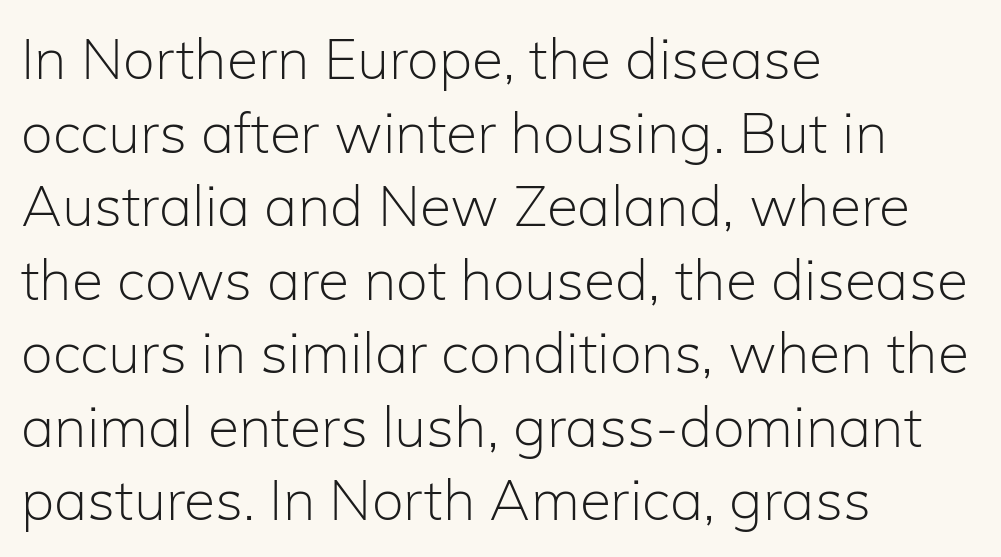
Q: Is the text bold? A: No.
Q: Is the text italic (slanted)? A: No, it is upright.
Q: Is the typeface a serif or a sans-serif typeface? A: Sans-serif.
Q: Is the text underlined? A: No.
Q: How is the paragraph aligned? A: Left-aligned.
Q: Is the spacing between letters normal or unusually wide? A: Normal.
Q: Is the spacing between lines tight, normal or loose? A: Normal.
Q: Width (condensed, normal, or wide)? A: Normal.
Q: Stroke contrast? A: Low.
Q: x-height? A: Medium.
Q: Monospaced? A: No.
